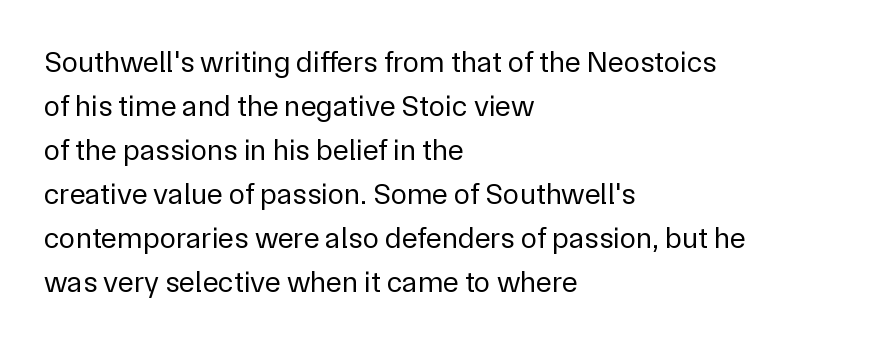
The image shows 30 px regular-weight sans-serif type, upright; set left-aligned, normal line spacing (1.47x), normal letter spacing, not underlined; low stroke contrast and a medium x-height.
